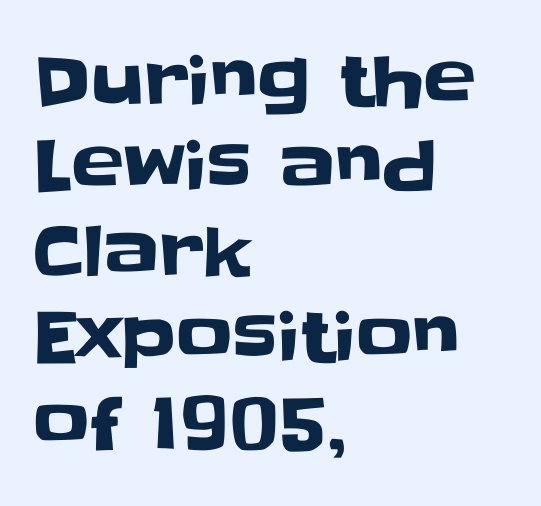
{"serif": "no", "italic": "no", "width": "normal", "stroke_contrast": "low", "x_height": "large", "monospaced": "no", "underline": "no", "align": "left", "line_spacing_ratio": 1.22, "letter_spacing": "normal", "letter_spacing_em": 0.0, "glyph_px": 70}
